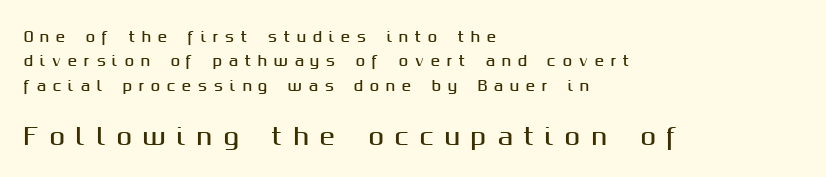
The image shows 23 px text type, upright; set left-aligned, line spacing 1.75x, unusually wide letter spacing (+0.47 em), not underlined; the second (bottom) block is 1.64x larger.
